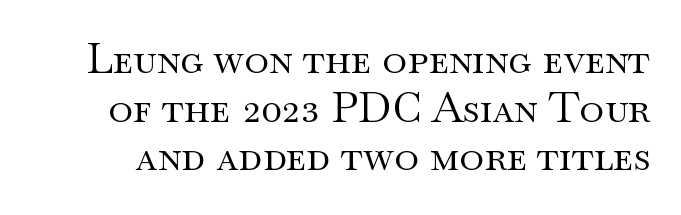
The image shows 42 px regular-weight, wide serif type, upright; set line spacing 1.16x, normal letter spacing, not underlined; medium stroke contrast and a small x-height.
